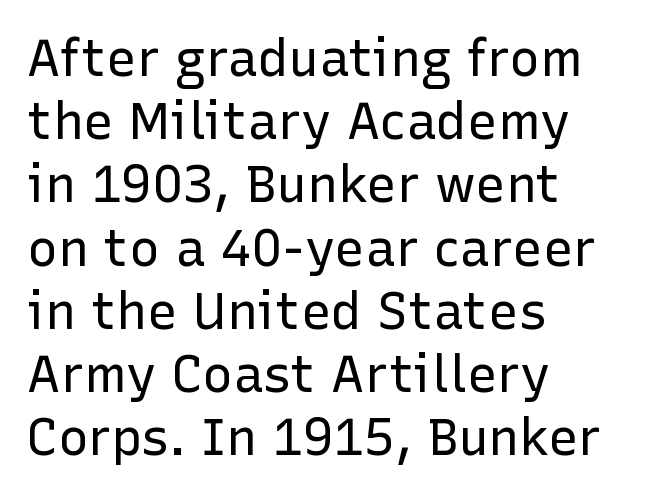
The rendering uses natural spacing where letterforms have individual widths. The face used here is rendered with its standard letterfit. Stems here are at most as thick as an everyday book face. Where is the straight margin? On the left. Typographically, this falls in the sans-serif category. This is roman type, the default non-slanted kind.
